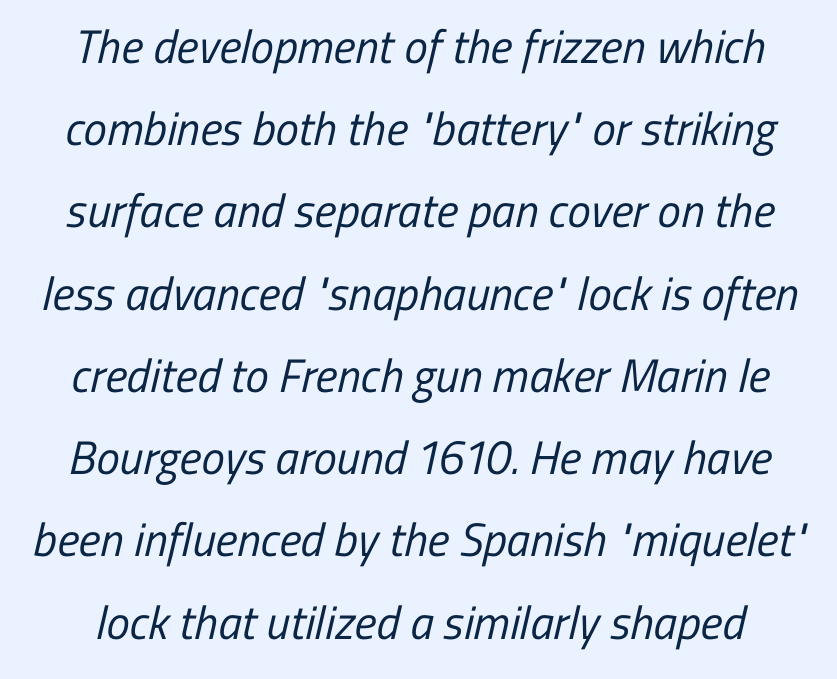
The image shows 47 px regular-weight, condensed sans-serif type; set line spacing 1.75x, normal letter spacing, not underlined; low stroke contrast and a medium x-height.
